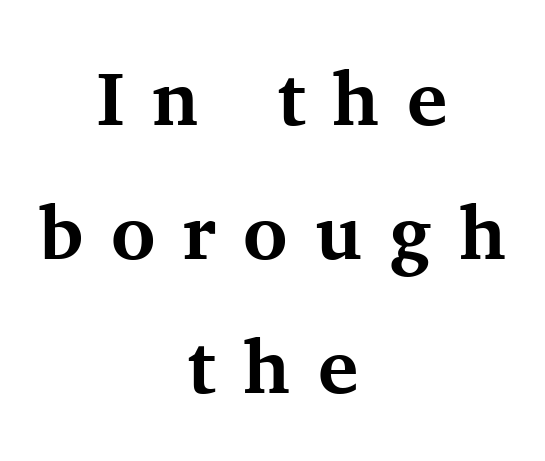
{"serif": "yes", "italic": "no", "bold": "yes", "weight": "bold", "width": "normal", "stroke_contrast": "medium", "x_height": "medium", "monospaced": "no", "underline": "no", "align": "center", "line_spacing_ratio": 1.76, "letter_spacing": "wide", "letter_spacing_em": 0.36, "glyph_px": 76}
